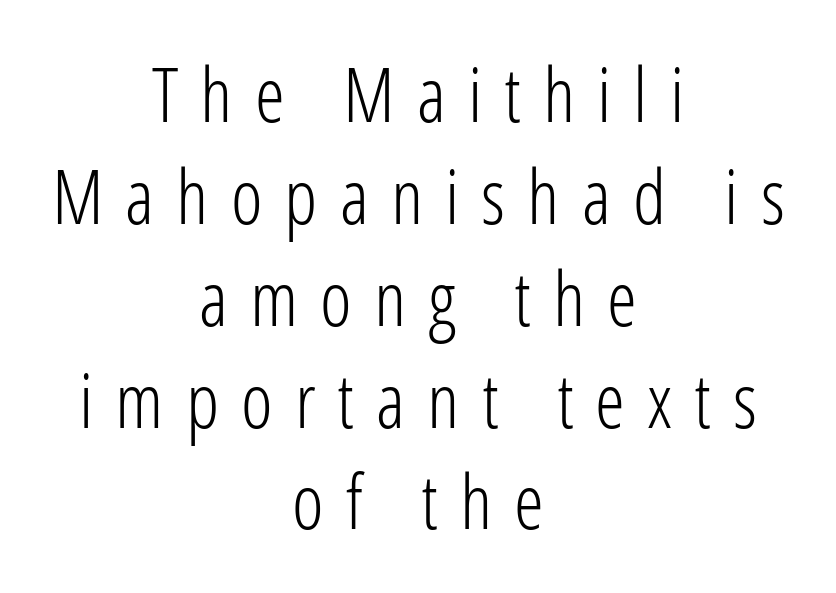
{"serif": "no", "italic": "no", "bold": "no", "weight": "light", "width": "condensed", "stroke_contrast": "low", "x_height": "medium", "monospaced": "no", "underline": "no", "align": "center", "line_spacing": "normal", "line_spacing_ratio": 1.34, "letter_spacing": "wide", "letter_spacing_em": 0.29, "glyph_px": 76}
